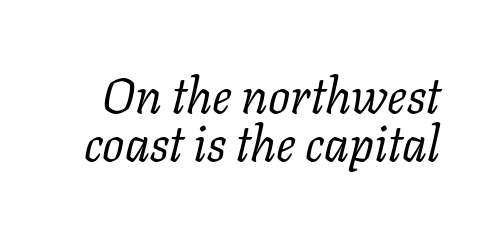
{"serif": "yes", "italic": "yes", "lean": "right", "slant_degrees": 11, "bold": "no", "weight": "regular", "width": "normal", "stroke_contrast": "low", "x_height": "medium", "monospaced": "no", "underline": "no", "line_spacing": "tight", "line_spacing_ratio": 0.97, "letter_spacing": "normal", "letter_spacing_em": 0.0, "glyph_px": 49}
